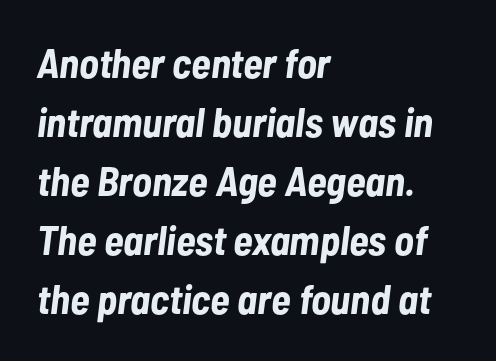
Q: Is the text bold? A: Yes.
Q: Is the text italic (slanted)? A: Yes, it leans right by about 7 degrees.
Q: Is the text underlined? A: No.
Q: How is the paragraph aligned? A: Left-aligned.
Q: Is the spacing between letters normal or unusually wide? A: Normal.
Q: Is the spacing between lines tight, normal or loose? A: Normal.
Q: Width (condensed, normal, or wide)? A: Condensed.
Q: Stroke contrast? A: Low.
Q: x-height? A: Medium.
Q: Monospaced? A: No.
